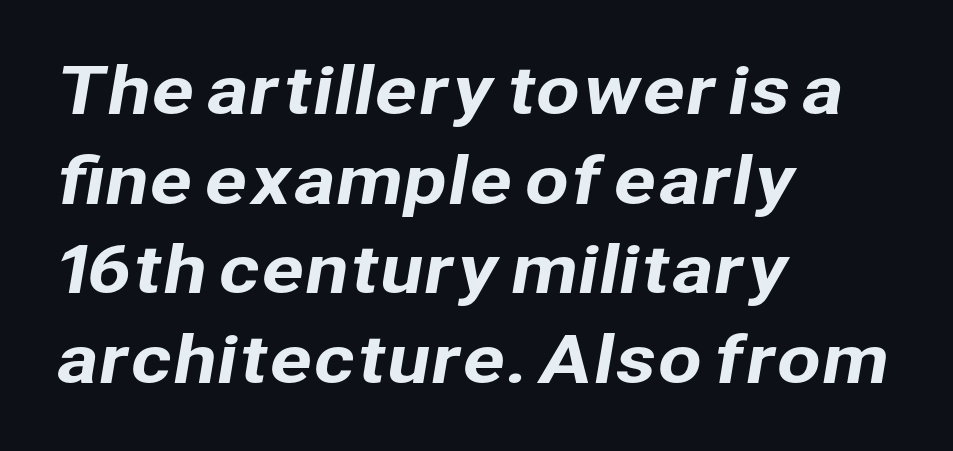
No word sits above an underline. Tracking here is standard; glyphs follow each other at the usual distance. The typesetter chose a ragged-right arrangement here. Looks like regular typesetting: each glyph gets only the width it needs.
